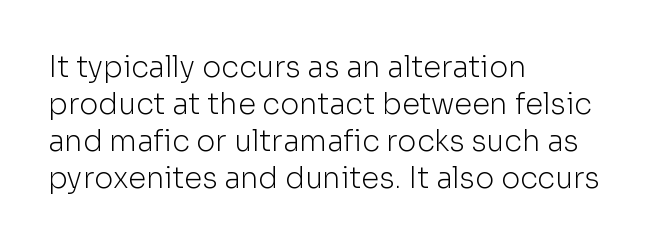
Q: Is the text bold? A: No.
Q: Is the text italic (slanted)? A: No, it is upright.
Q: Is the typeface a serif or a sans-serif typeface? A: Sans-serif.
Q: Is the text underlined? A: No.
Q: How is the paragraph aligned? A: Left-aligned.
Q: Is the spacing between letters normal or unusually wide? A: Normal.
Q: Is the spacing between lines tight, normal or loose? A: Normal.
Q: Width (condensed, normal, or wide)? A: Normal.
Q: Stroke contrast? A: Low.
Q: x-height? A: Medium.
Q: Monospaced? A: No.
